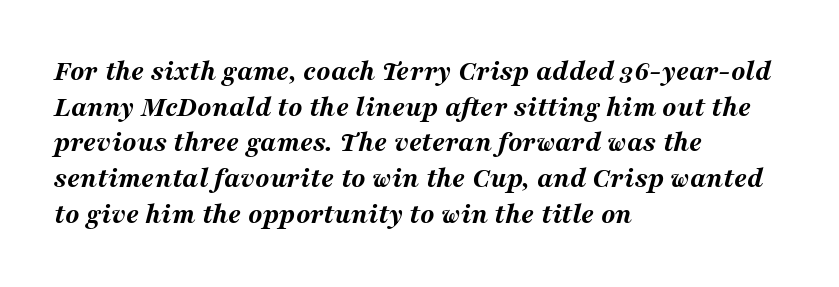
{"italic": "yes", "lean": "right", "slant_degrees": 16, "bold": "yes", "weight": "bold", "width": "wide", "stroke_contrast": "medium", "x_height": "medium", "monospaced": "no", "underline": "no", "align": "left", "line_spacing_ratio": 1.23, "letter_spacing": "normal", "letter_spacing_em": 0.0, "glyph_px": 29}
